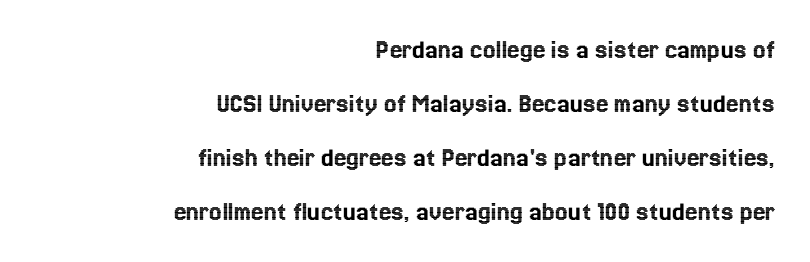
Which margin do the lines hug? The right one — the left edge is uneven. Words appear dense and cohesive because spacing is normal. Descender tails drop into unmarked territory. The passage shown is typed in a proportional face where columns would drift.
